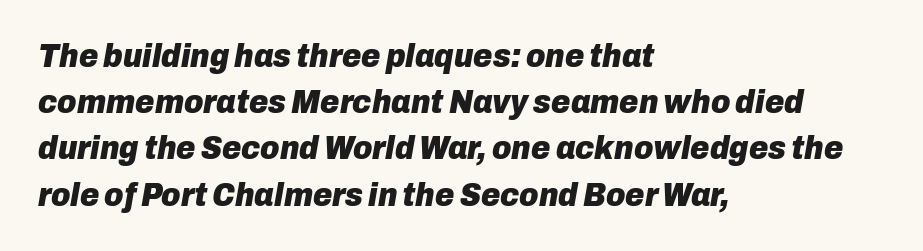
The image shows 33 px heavy type, italic (leaning right); set left-aligned, normal line spacing (1.4x), normal letter spacing, not underlined; low stroke contrast and a medium x-height.
